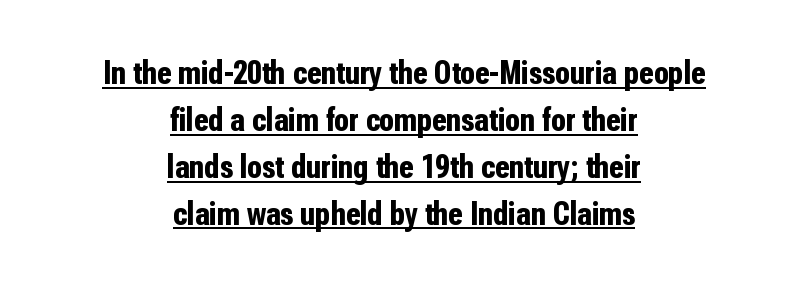
Varying glyph widths throughout — classic text-font behaviour. The type sits square on the baseline with zero lean. Note: no serifs on the glyphs. Bold? Absolutely — the strokes are thick and heavy. The lettering is marked with a stroke running underneath it.
